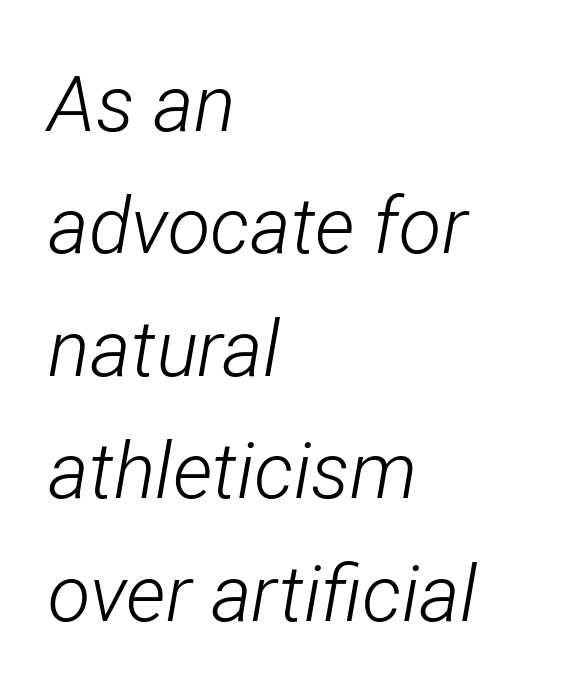
{"italic": "yes", "lean": "right", "slant_degrees": 12, "bold": "no", "weight": "light", "width": "condensed", "stroke_contrast": "low", "x_height": "medium", "monospaced": "no", "underline": "no", "align": "left", "line_spacing": "normal", "line_spacing_ratio": 1.57, "letter_spacing": "normal", "letter_spacing_em": 0.0, "glyph_px": 78}
